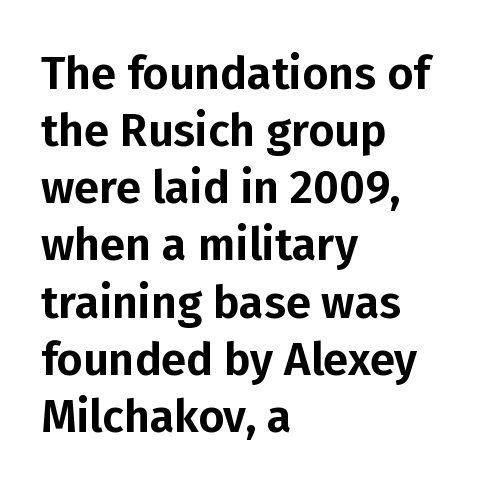
The image shows 45 px sans-serif type, upright; set left-aligned, normal line spacing (1.27x), normal letter spacing, not underlined; low stroke contrast and a medium x-height.
